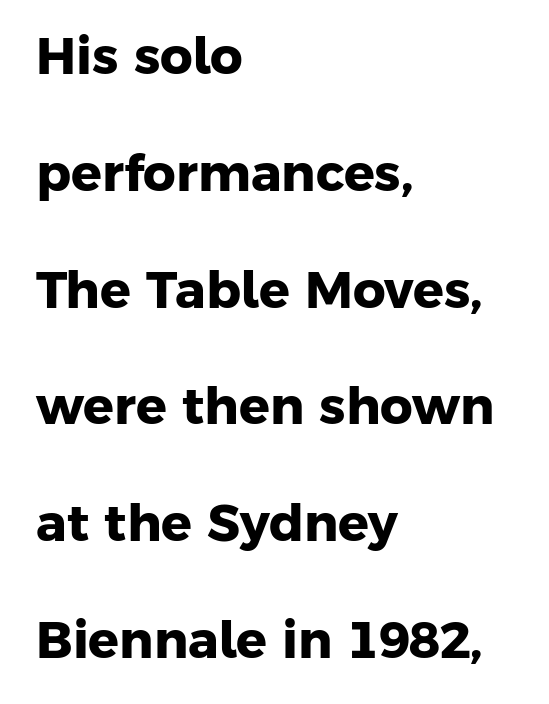
Emphasis by weight is at full strength: bold. Is this a fixed-width face? No — the glyphs have proportional, varying widths. Horizontal alignment here is leftward, the default for most running prose. Nobody touched the tracking dial on this one.
